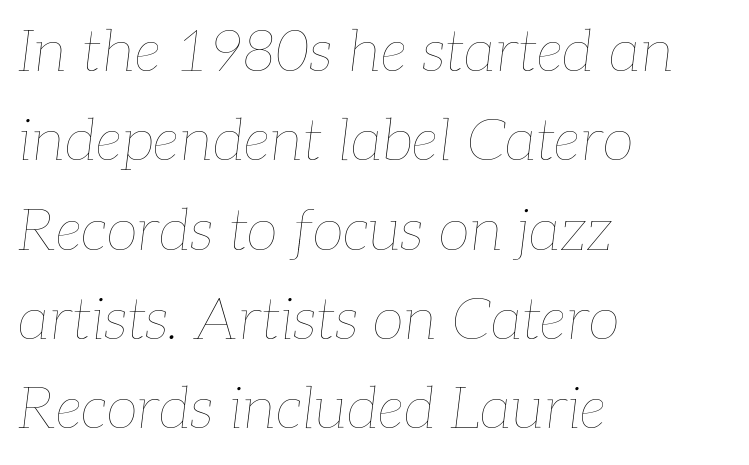
The image shows 58 px thin type, italic (leaning right); set left-aligned, normal line spacing (1.54x), normal letter spacing, not underlined; low stroke contrast and a medium x-height.
